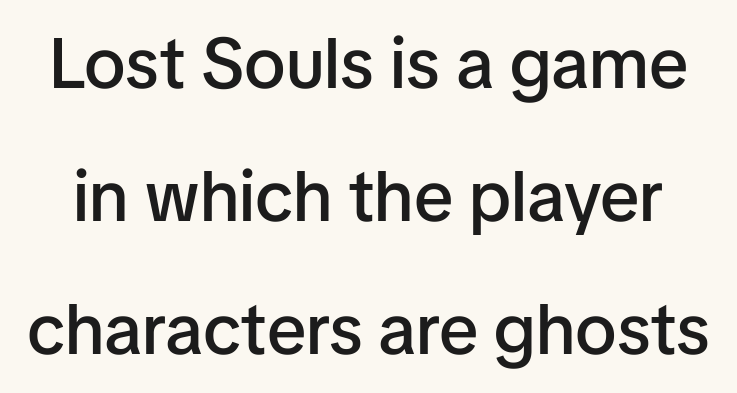
Q: Is the text bold? A: Semi-bold.
Q: Is the text italic (slanted)? A: No, it is upright.
Q: Is the typeface a serif or a sans-serif typeface? A: Sans-serif.
Q: Is the text underlined? A: No.
Q: Is the spacing between letters normal or unusually wide? A: Normal.
Q: Width (condensed, normal, or wide)? A: Normal.
Q: Stroke contrast? A: Low.
Q: x-height? A: Medium.
Q: Monospaced? A: No.
